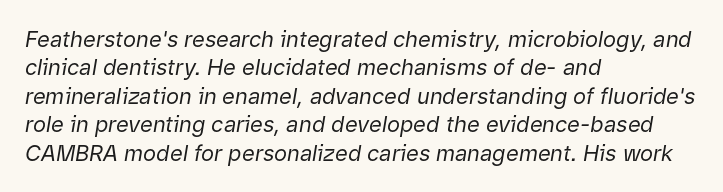
The image shows 22 px text type, italic (leaning right); set left-aligned, normal line spacing (1.29x), normal letter spacing, not underlined.
